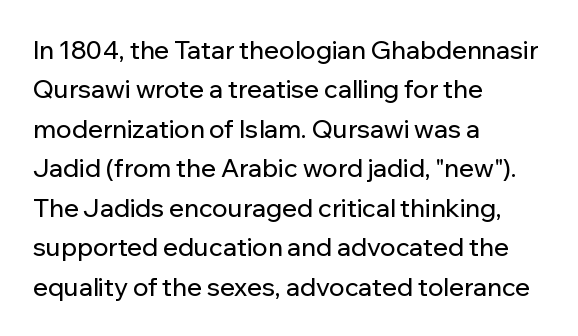
Q: Is the text italic (slanted)? A: No, it is upright.
Q: Is the text underlined? A: No.
Q: How is the paragraph aligned? A: Left-aligned.
Q: Is the spacing between letters normal or unusually wide? A: Normal.
Q: Is the spacing between lines tight, normal or loose? A: Normal.
